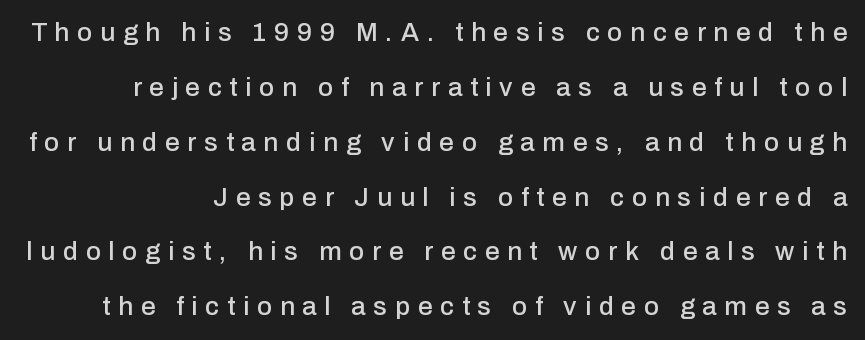
The image shows 26 px text type, upright; set right-aligned, loose line spacing (2.11x), unusually wide letter spacing (+0.3 em), not underlined.
